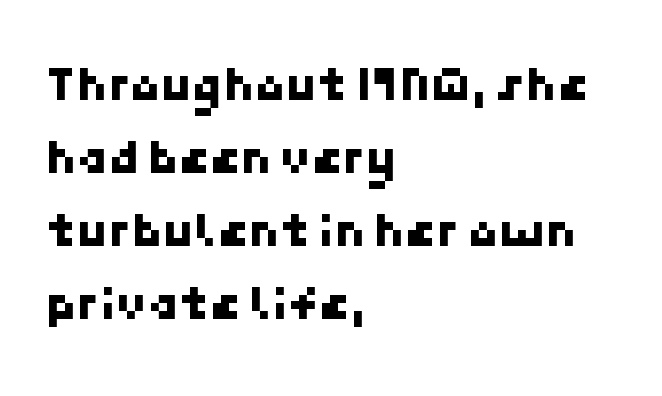
{"serif": "no", "width": "normal", "stroke_contrast": "low", "x_height": "medium", "underline": "no", "align": "left", "line_spacing": "normal", "line_spacing_ratio": 1.46, "letter_spacing": "normal", "letter_spacing_em": 0.0, "glyph_px": 50}
